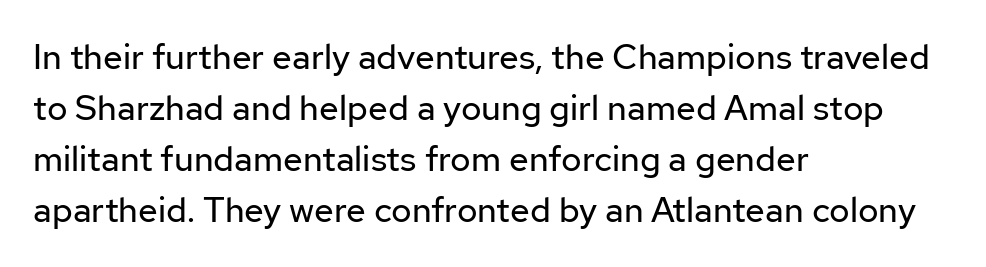
{"serif": "no", "italic": "no", "bold": "no", "weight": "regular", "width": "normal", "stroke_contrast": "low", "x_height": "medium", "monospaced": "no", "underline": "no", "align": "left", "line_spacing": "normal", "line_spacing_ratio": 1.46, "letter_spacing": "normal", "letter_spacing_em": 0.0, "glyph_px": 35}
